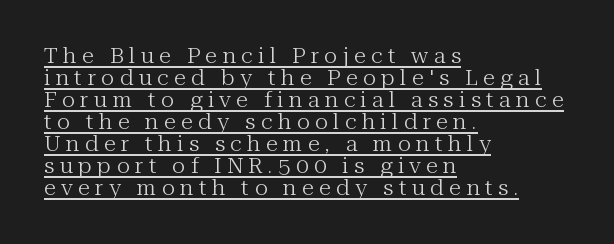
The image shows 20 px text type, upright; set left-aligned, tight line spacing (1.1x), unusually wide letter spacing (+0.27 em), underlined.
